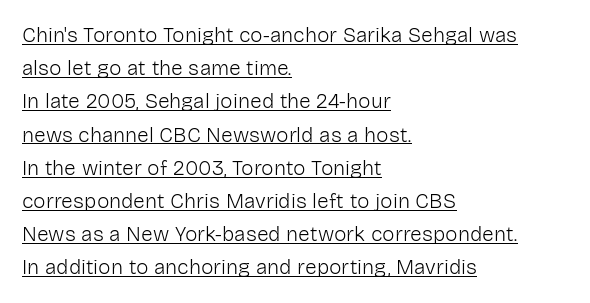
The image shows 21 px text type, upright; set left-aligned, normal line spacing (1.58x), normal letter spacing, underlined.
